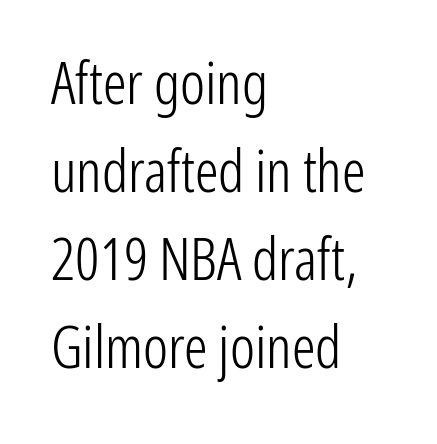
The font family rendered here belongs to the sans-serif group. The letters stand straight up with perfectly vertical stems. Summary of vertical rhythm: regular, with standard interline spacing. Which margin do the lines hug? The left one — the right edge is uneven.
